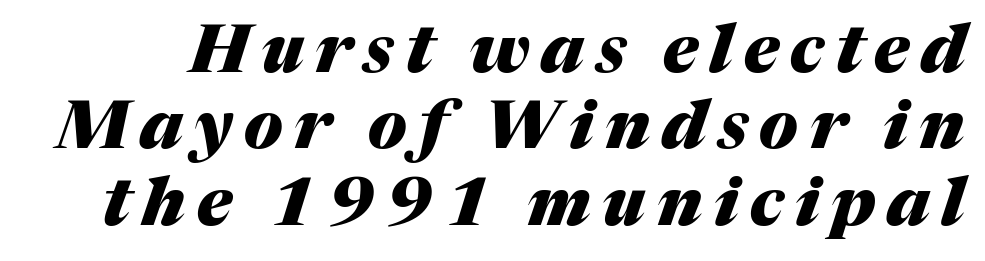
Q: Is the text bold? A: Yes.
Q: Is the text italic (slanted)? A: Yes, it leans right by about 17 degrees.
Q: Is the text underlined? A: No.
Q: Is the spacing between lines tight, normal or loose? A: Tight.
Q: Width (condensed, normal, or wide)? A: Normal.
Q: Stroke contrast? A: Medium.
Q: x-height? A: Medium.
Q: Monospaced? A: No.
